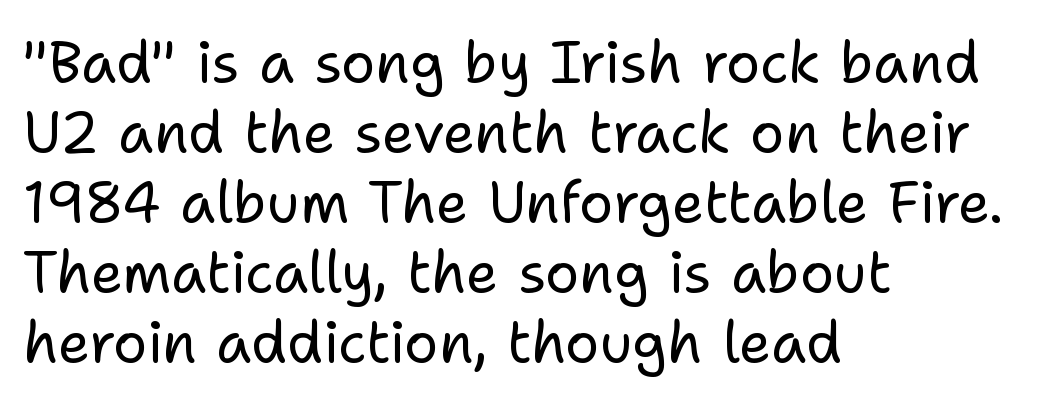
{"serif": "no", "italic": "no", "bold": "no", "weight": "regular", "width": "normal", "stroke_contrast": "low", "x_height": "medium", "monospaced": "no", "underline": "no", "align": "left", "line_spacing_ratio": 1.23, "letter_spacing": "normal", "letter_spacing_em": 0.0, "glyph_px": 57}
